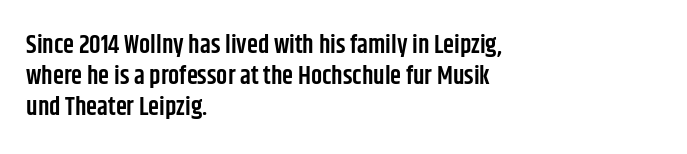
Q: Is the text bold? A: Semi-bold.
Q: Is the text italic (slanted)? A: No, it is upright.
Q: Is the text underlined? A: No.
Q: How is the paragraph aligned? A: Left-aligned.
Q: Is the spacing between letters normal or unusually wide? A: Normal.
Q: Is the spacing between lines tight, normal or loose? A: Normal.
